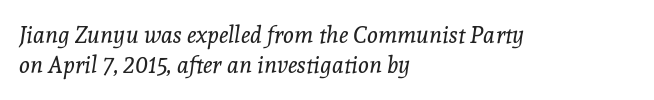
The image shows 23 px text type, italic (leaning right); set left-aligned, normal line spacing (1.32x), normal letter spacing, not underlined.
